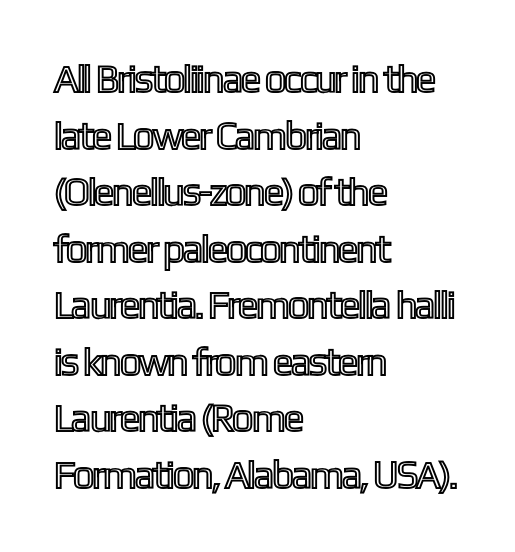
The rendering anchors every line to the left-hand side. Whoever set this chose a conventional vertical rhythm. A typesetter would call this proportional, since set widths differ per character. Every stem runs plumb, perpendicular to the baseline. There is no visible air inserted between adjacent glyphs.
